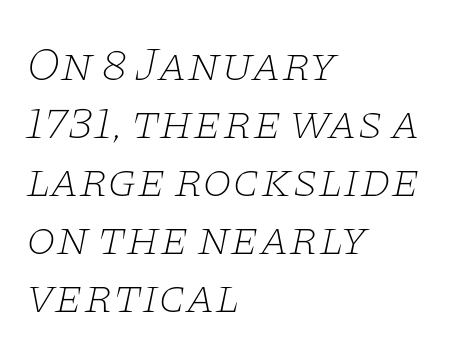
{"serif": "yes", "italic": "yes", "lean": "right", "slant_degrees": 11, "bold": "no", "weight": "thin", "width": "wide", "stroke_contrast": "low", "x_height": "large", "monospaced": "no", "underline": "no", "align": "left", "line_spacing_ratio": 1.21, "letter_spacing": "normal", "letter_spacing_em": 0.0, "glyph_px": 48}
